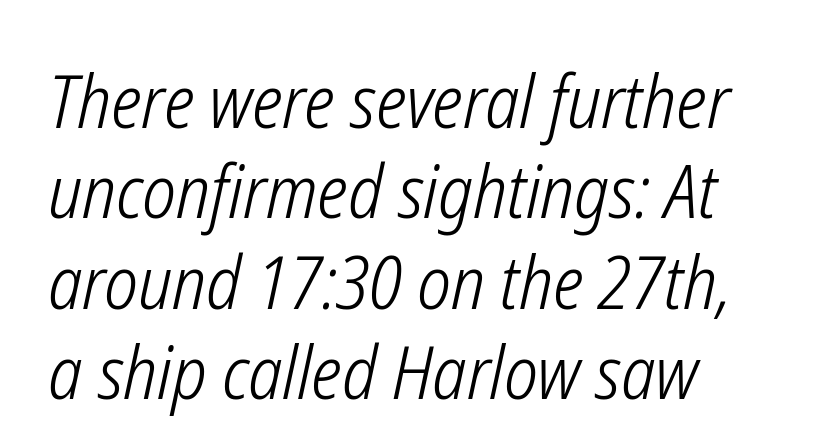
Here the designer chose a conventional face with non-uniform glyph widths. Characters are canted at an angle relative to the baseline's perpendicular. Tracking here is standard; glyphs follow each other at the usual distance. This reads as an unemphasized weight, regular at the heaviest. A bare baseline throughout the passage.
